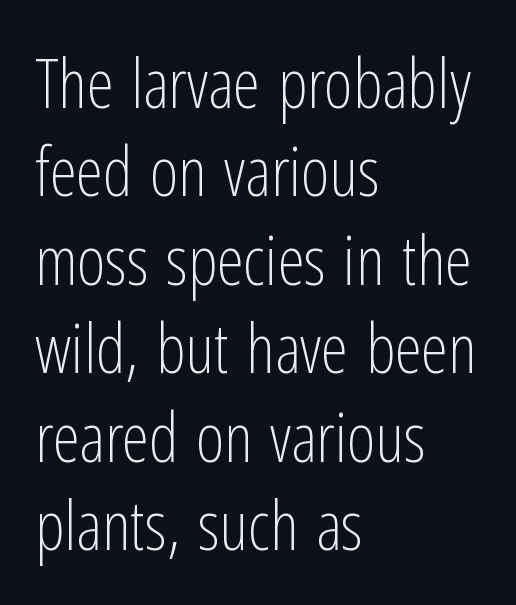
This rendering employs a face without finishing strokes, i.e., a sans-serif. A typesetter would call this proportional, since set widths differ per character. In terms of leading, this rendering sits right in the middle. Clear beneath every line of the passage. The font sits on the lighter half of the weight spectrum, regular included. This is the regular roman posture of the typeface.
